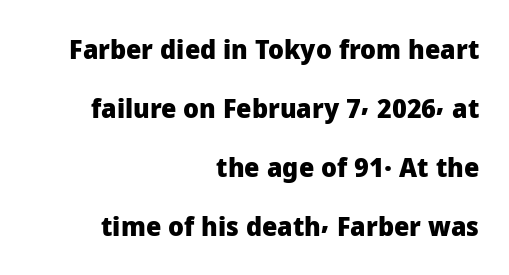
The block of text is sparse from top to bottom, with ample space between rows. Italic: no, the glyphs are upright roman. The letters sit at their default tracking, neither squeezed nor spread. Every row of glyphs terminates at an identical x-position on the right. Typographic density is high because the face is bold.
